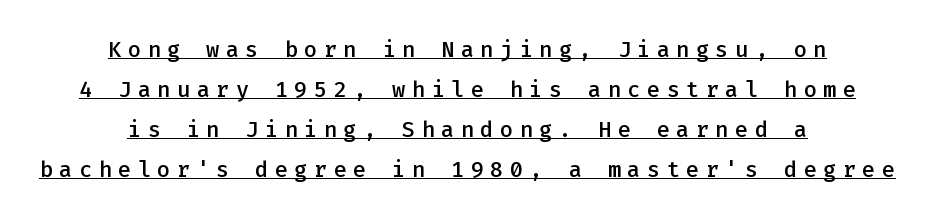
The lettering holds an erect, upright posture throughout. The font is running at a semibold setting, under full bold. Is the block centered? Yes — each line is placed symmetrically about the middle. Underlined type. Glyph-to-glyph distance is far greater than everyday printed text.
